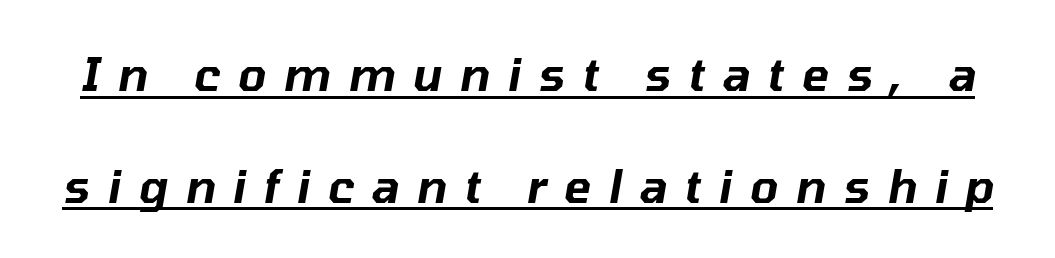
The image shows 45 px text type, italic (leaning right); set loose line spacing (2.48x), unusually wide letter spacing (+0.39 em), underlined; low stroke contrast and a medium x-height.
